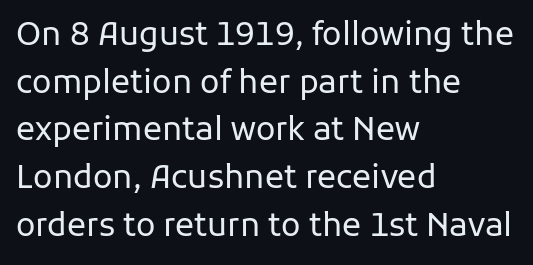
The image shows 32 px regular-weight sans-serif type, upright; set left-aligned, normal line spacing (1.49x), normal letter spacing, not underlined; low stroke contrast and a medium x-height.
